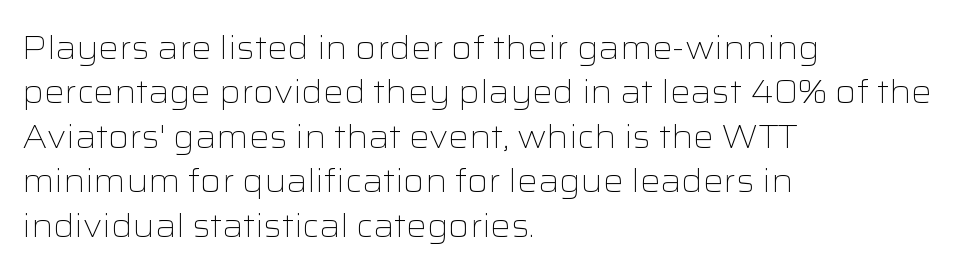
The image shows 32 px light, wide sans-serif type, upright; set left-aligned, normal line spacing (1.39x), normal letter spacing, not underlined; low stroke contrast and a medium x-height.
